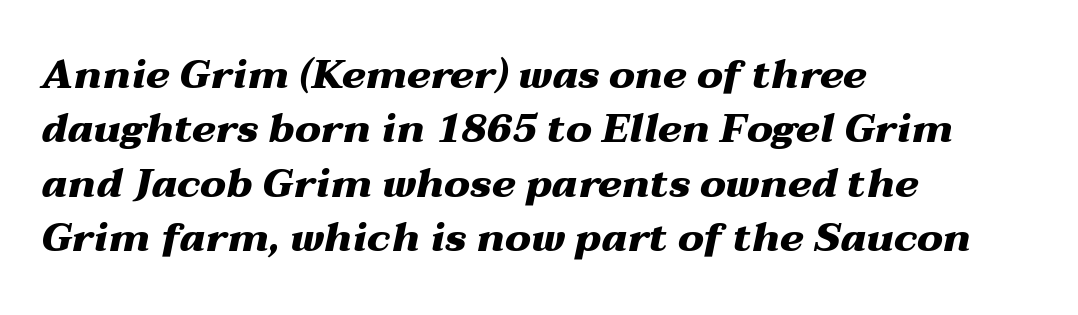
Q: Is the text bold? A: Yes.
Q: Is the text italic (slanted)? A: Yes, it leans right by about 12 degrees.
Q: Is the text underlined? A: No.
Q: How is the paragraph aligned? A: Left-aligned.
Q: Is the spacing between letters normal or unusually wide? A: Normal.
Q: Is the spacing between lines tight, normal or loose? A: Normal.
Q: Width (condensed, normal, or wide)? A: Wide.
Q: Stroke contrast? A: Medium.
Q: x-height? A: Medium.
Q: Monospaced? A: No.
